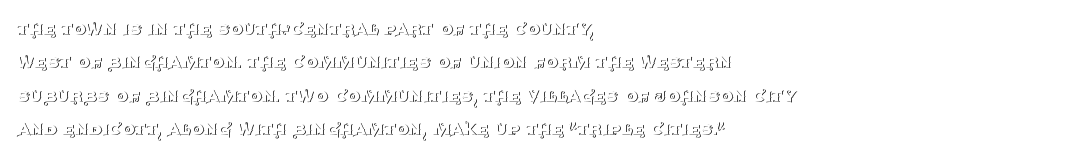
The image shows 21 px text type, upright; set left-aligned, normal line spacing (1.59x), normal letter spacing, not underlined.
